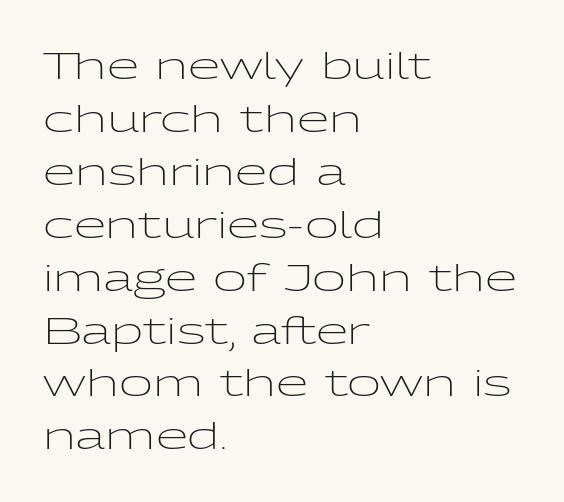
The image shows 37 px light, wide sans-serif type, upright; set left-aligned, normal line spacing (1.43x), normal letter spacing, not underlined; low stroke contrast and a medium x-height.
